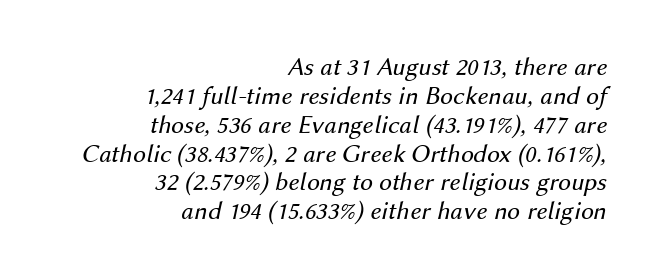
Descenders hang freely into open space. Think standard paragraph weight, or any step lighter than that. Line spacing here is tight. In terms of letterspacing, this is plain default setting. Italic? Definitely — the glyphs are oblique.
